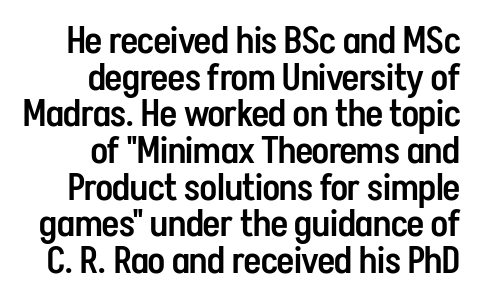
Q: Is the text bold? A: Semi-bold.
Q: Is the text italic (slanted)? A: No, it is upright.
Q: Is the typeface a serif or a sans-serif typeface? A: Sans-serif.
Q: Is the text underlined? A: No.
Q: How is the paragraph aligned? A: Right-aligned.
Q: Is the spacing between letters normal or unusually wide? A: Normal.
Q: Is the spacing between lines tight, normal or loose? A: Tight.
Q: Width (condensed, normal, or wide)? A: Condensed.
Q: Stroke contrast? A: Low.
Q: x-height? A: Medium.
Q: Monospaced? A: No.
